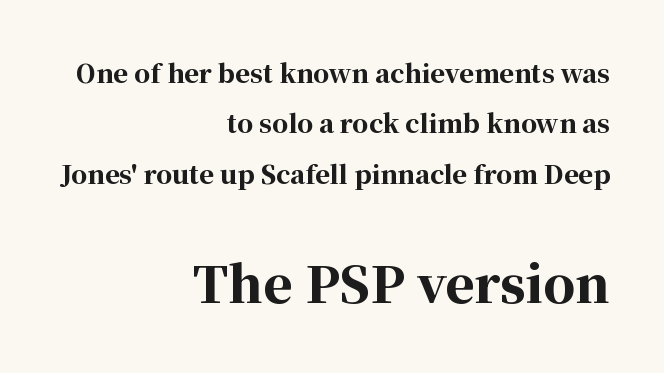
Is this a fixed-width face? No — the glyphs have proportional, varying widths. This rendering features lettering with no underline. Honestly, the rows look like they've been pulled way apart. Type size steps up from the first block to the second. Right-aligned paragraph, ragged on the left.
